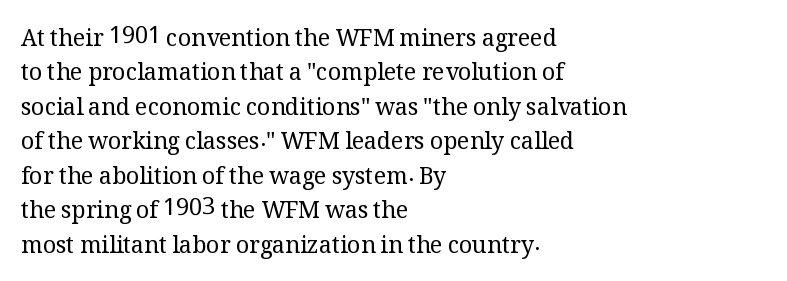
{"italic": "no", "bold": "no", "underline": "no", "align": "left", "line_spacing": "normal", "line_spacing_ratio": 1.5, "letter_spacing": "normal", "letter_spacing_em": 0.0, "glyph_px": 23}
